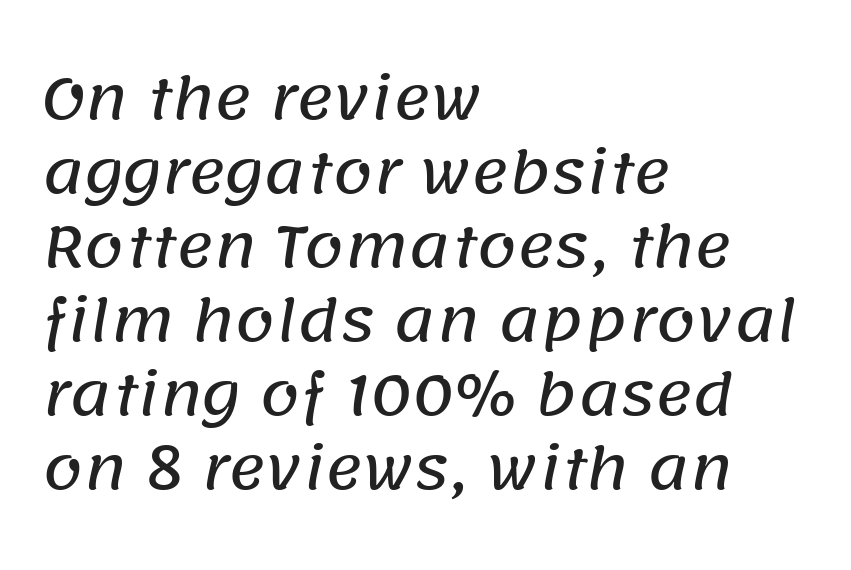
Q: Is the typeface a serif or a sans-serif typeface? A: Sans-serif.
Q: Is the text underlined? A: No.
Q: How is the paragraph aligned? A: Left-aligned.
Q: Is the spacing between letters normal or unusually wide? A: Normal.
Q: Is the spacing between lines tight, normal or loose? A: Normal.
Q: Width (condensed, normal, or wide)? A: Normal.
Q: Stroke contrast? A: Low.
Q: x-height? A: Large.
Q: Monospaced? A: No.
